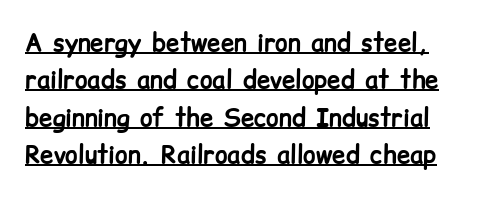
The image shows 24 px bold type, upright; set normal line spacing (1.56x), normal letter spacing, underlined.
